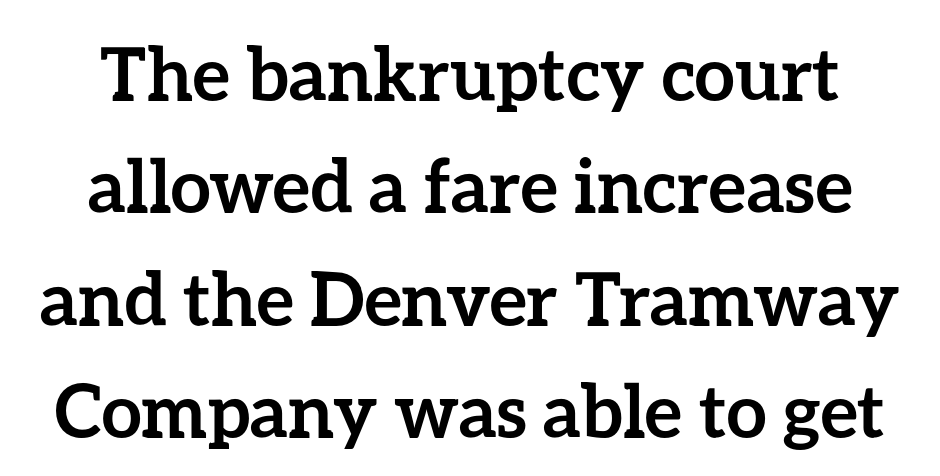
Q: Is the text bold? A: Yes.
Q: Is the text italic (slanted)? A: No, it is upright.
Q: Is the text underlined? A: No.
Q: Is the spacing between letters normal or unusually wide? A: Normal.
Q: Is the spacing between lines tight, normal or loose? A: Normal.
Q: Width (condensed, normal, or wide)? A: Normal.
Q: Stroke contrast? A: Low.
Q: x-height? A: Medium.
Q: Monospaced? A: No.
